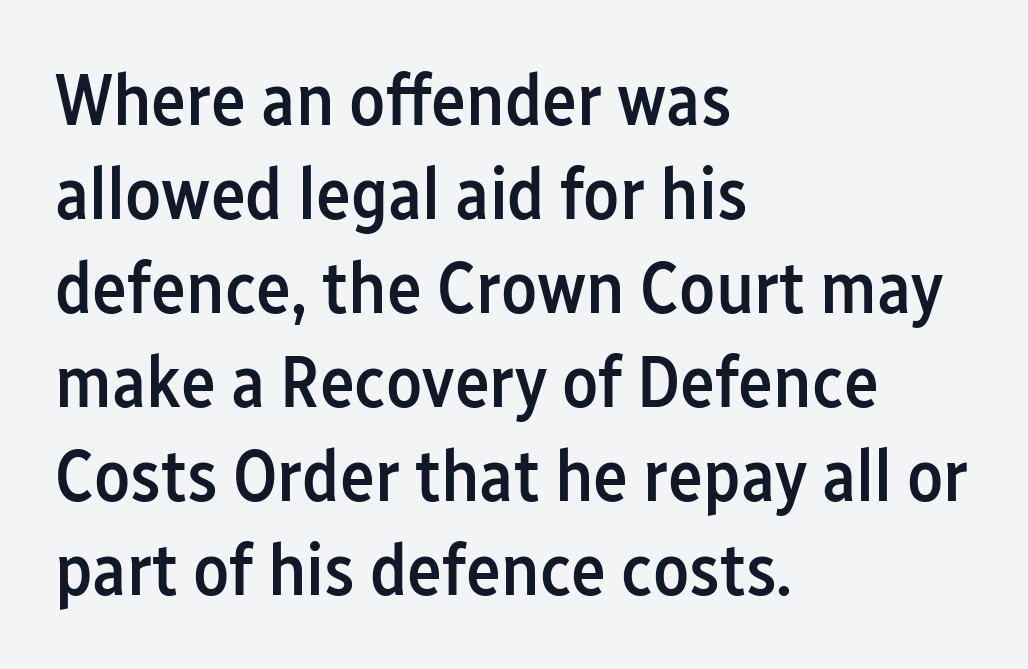
{"serif": "no", "italic": "no", "bold": "semi", "weight": "semibold", "width": "condensed", "stroke_contrast": "low", "x_height": "medium", "monospaced": "no", "underline": "no", "align": "left", "line_spacing": "normal", "line_spacing_ratio": 1.27, "letter_spacing": "normal", "letter_spacing_em": 0.0, "glyph_px": 74}
